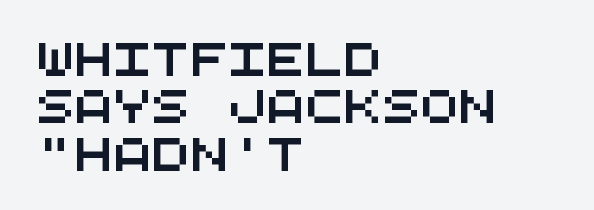
{"serif": "no", "width": "wide", "stroke_contrast": "medium", "x_height": "large", "monospaced": "yes", "underline": "no", "align": "left", "line_spacing": "normal", "line_spacing_ratio": 1.48, "letter_spacing": "normal", "letter_spacing_em": 0.0, "glyph_px": 32}
